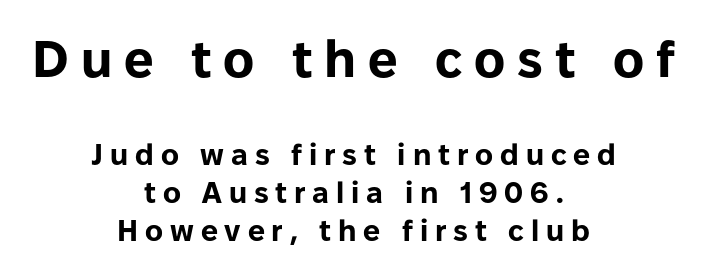
Its strokes are broad and dark, the hallmark of bold type. Normally led — the rows are evenly, conventionally spaced. There is plenty of visible air inserted between adjacent glyphs. Does the bottom block carry the larger type? No, the top block does. Note the varied advance widths — an 'i' is clearly narrower than an 'm'. Centered paragraph, ragged on both sides.
